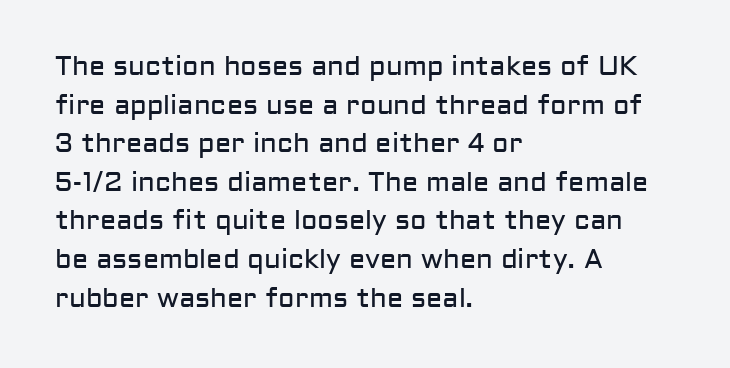
The image shows 27 px text type, upright; set left-aligned, normal line spacing (1.43x), normal letter spacing, not underlined.
